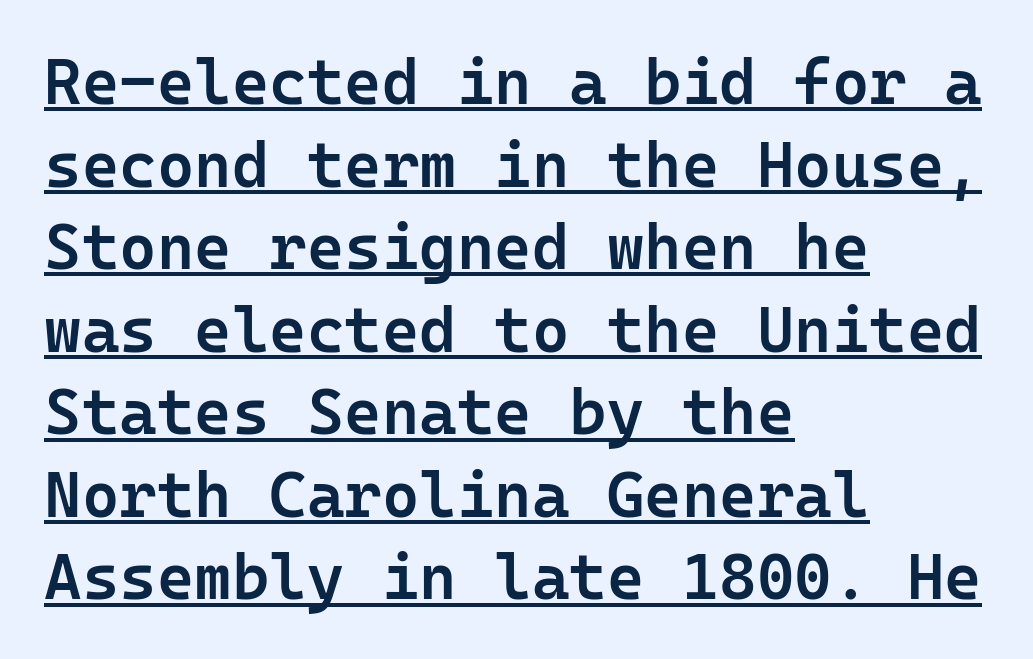
{"serif": "no", "italic": "no", "bold": "semi", "weight": "semibold", "width": "normal", "stroke_contrast": "low", "x_height": "medium", "monospaced": "yes", "underline": "yes", "align": "left", "line_spacing": "normal", "line_spacing_ratio": 1.29, "letter_spacing": "normal", "letter_spacing_em": 0.0, "glyph_px": 64}
